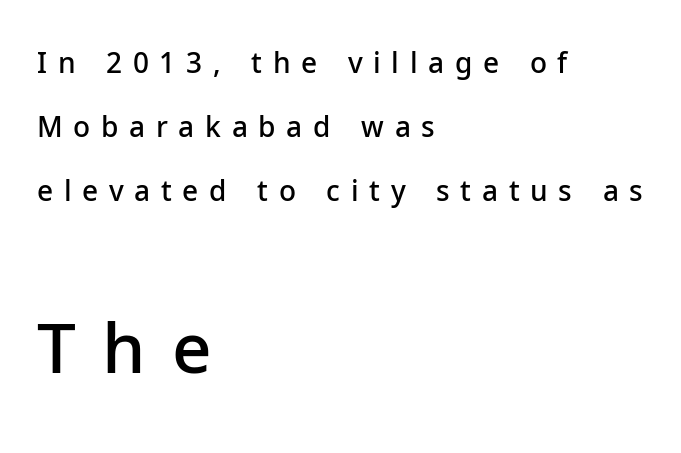
Q: Is the text bold? A: Semi-bold.
Q: Is the text italic (slanted)? A: No, it is upright.
Q: Is the typeface a serif or a sans-serif typeface? A: Sans-serif.
Q: Is the text underlined? A: No.
Q: How is the paragraph aligned? A: Left-aligned.
Q: Is the spacing between letters normal or unusually wide? A: Unusually wide.
Q: Is the spacing between lines tight, normal or loose? A: Loose.
Q: Which block of text is set in a larger size, the first (top) or the second (bottom)? A: The second (bottom) one.
Q: Width (condensed, normal, or wide)? A: Normal.
Q: Stroke contrast? A: Low.
Q: x-height? A: Medium.
Q: Monospaced? A: No.
